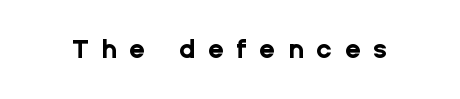
Any mark beneath the type? The region is blank. A typesetter would call this heavily tracked-out type. In terms of posture, this sample is upright. Set as a true bold cut, around the 700 mark.
